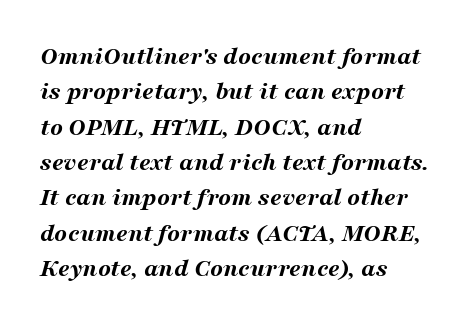
{"italic": "yes", "lean": "right", "slant_degrees": 16, "bold": "yes", "underline": "no", "align": "left", "line_spacing": "normal", "line_spacing_ratio": 1.36, "letter_spacing": "normal", "letter_spacing_em": 0.0, "glyph_px": 26}
